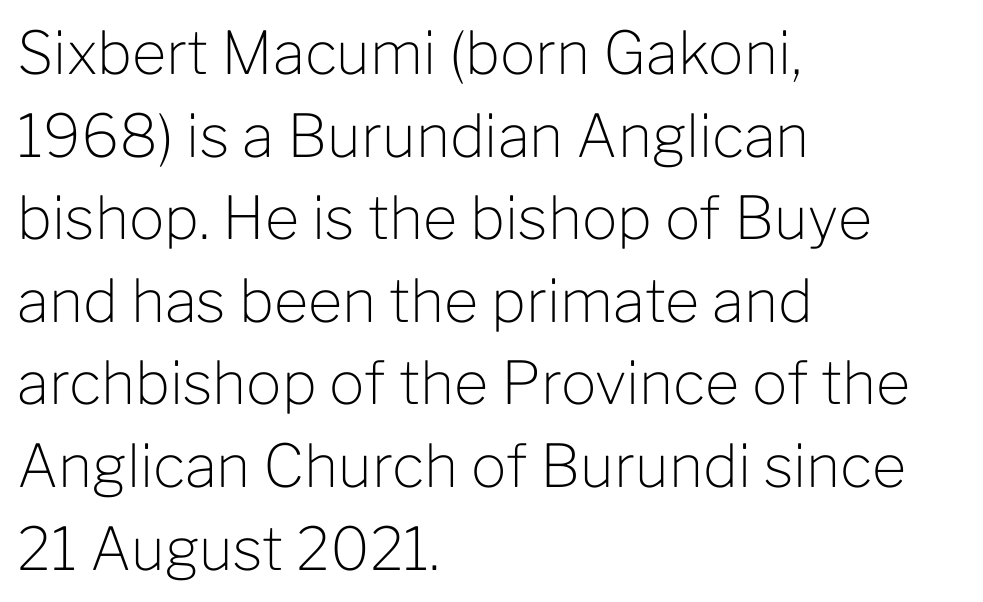
Honestly, there is no underline to notice here at all. The letterforms sit shoulder to shoulder at normal distance. Is this a heavy cut? Hardly; it is regular or lighter. Posture: upright roman. Proportional: the letters do not fall into vertical columns.
